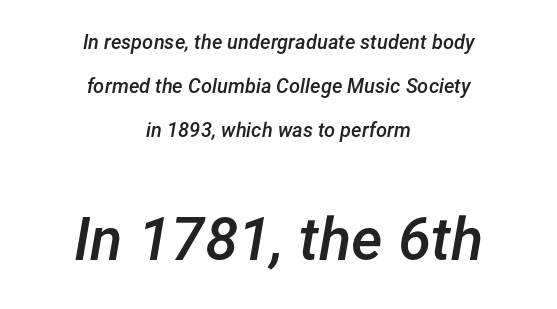
The image shows 60 px semibold type, italic (leaning right); set centered, loose line spacing (2.21x), normal letter spacing, not underlined; the second (bottom) block is 3.0x larger; low stroke contrast and a medium x-height.
